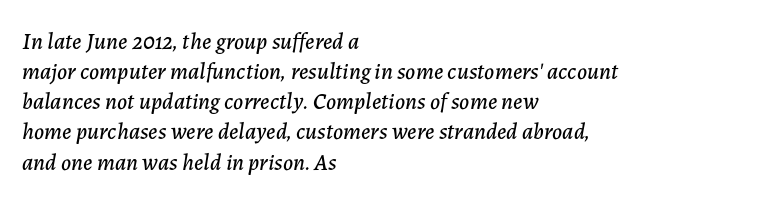
Italic? Definitely — the glyphs are oblique. Look at the tracking — it's just the regular setting, nothing added. Vertically, the passage feels balanced, rows spaced as you'd expect. Layout note: lines flush left.
